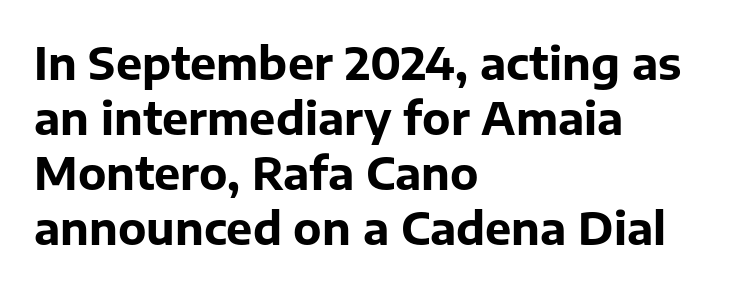
The image shows 44 px bold sans-serif type, upright; set left-aligned, normal line spacing (1.25x), normal letter spacing, not underlined; low stroke contrast and a medium x-height.
